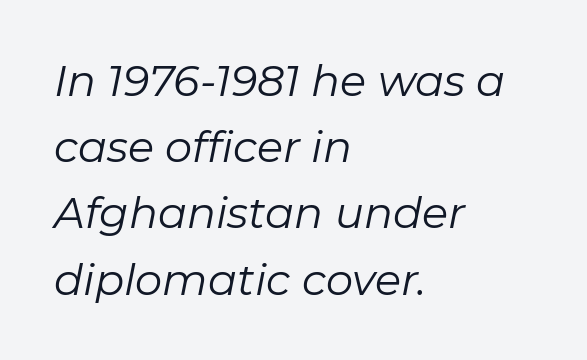
The image shows 43 px regular-weight type, italic (leaning right); set left-aligned, normal line spacing (1.54x), normal letter spacing, not underlined; low stroke contrast and a medium x-height.
